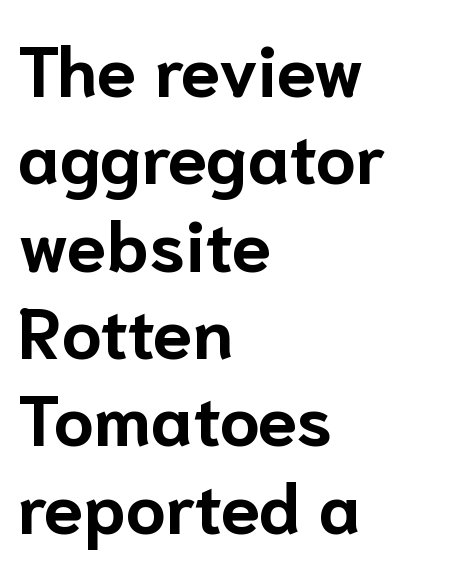
Q: Is the text bold? A: Yes.
Q: Is the text italic (slanted)? A: No, it is upright.
Q: Is the typeface a serif or a sans-serif typeface? A: Sans-serif.
Q: Is the text underlined? A: No.
Q: How is the paragraph aligned? A: Left-aligned.
Q: Is the spacing between letters normal or unusually wide? A: Normal.
Q: Width (condensed, normal, or wide)? A: Normal.
Q: Stroke contrast? A: Low.
Q: x-height? A: Medium.
Q: Monospaced? A: No.
